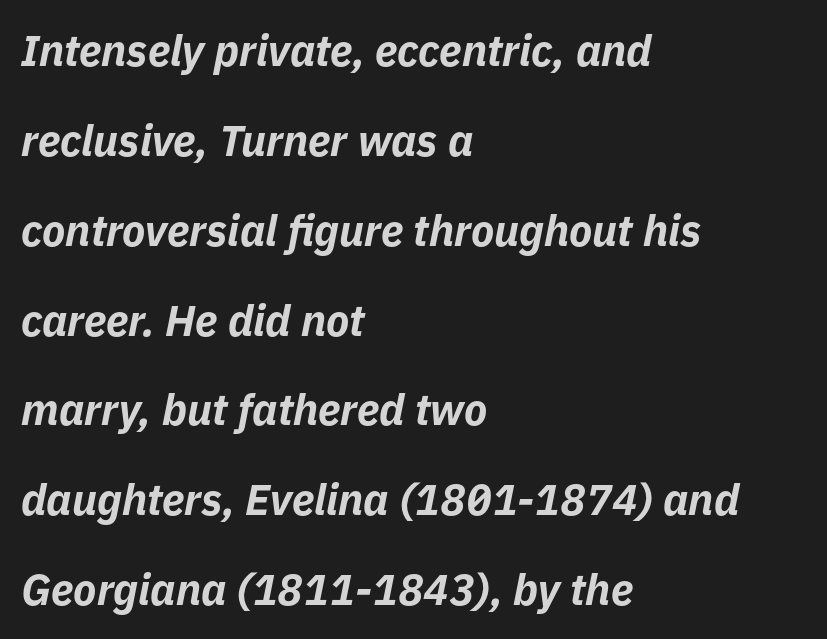
Q: Is the text bold? A: Yes.
Q: Is the text italic (slanted)? A: Yes, it leans right by about 11 degrees.
Q: Is the text underlined? A: No.
Q: How is the paragraph aligned? A: Left-aligned.
Q: Is the spacing between letters normal or unusually wide? A: Normal.
Q: Is the spacing between lines tight, normal or loose? A: Loose.
Q: Width (condensed, normal, or wide)? A: Normal.
Q: Stroke contrast? A: Low.
Q: x-height? A: Medium.
Q: Monospaced? A: No.
